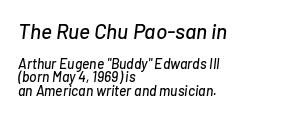
The image shows 21 px text type, italic (leaning right); set left-aligned, tight line spacing (0.96x), normal letter spacing, not underlined; the first (top) block is 1.5x larger.
